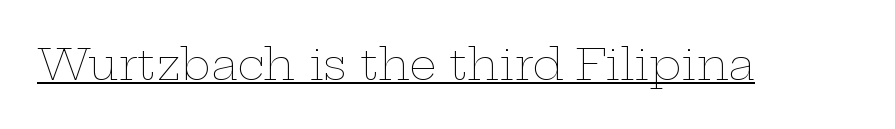
{"italic": "no", "bold": "no", "weight": "thin", "width": "wide", "stroke_contrast": "low", "x_height": "medium", "monospaced": "no", "underline": "yes", "letter_spacing": "normal", "letter_spacing_em": 0.0, "glyph_px": 43}
